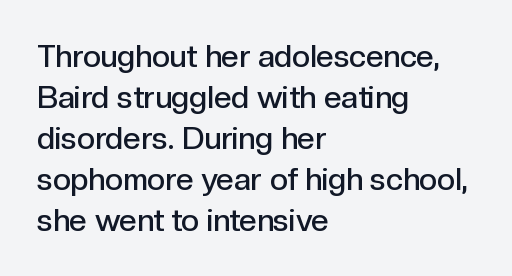
Q: Is the text bold? A: Semi-bold.
Q: Is the text italic (slanted)? A: No, it is upright.
Q: Is the typeface a serif or a sans-serif typeface? A: Sans-serif.
Q: Is the text underlined? A: No.
Q: How is the paragraph aligned? A: Left-aligned.
Q: Is the spacing between letters normal or unusually wide? A: Normal.
Q: Is the spacing between lines tight, normal or loose? A: Normal.
Q: Width (condensed, normal, or wide)? A: Normal.
Q: x-height? A: Medium.
Q: Monospaced? A: No.
